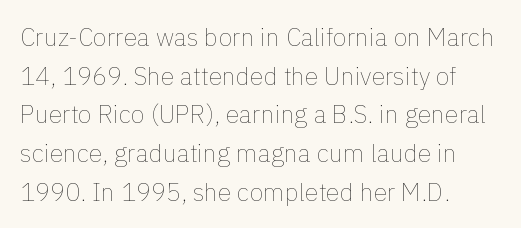
{"italic": "no", "bold": "no", "underline": "no", "align": "left", "line_spacing": "normal", "line_spacing_ratio": 1.55, "letter_spacing": "normal", "letter_spacing_em": 0.0, "glyph_px": 25}
